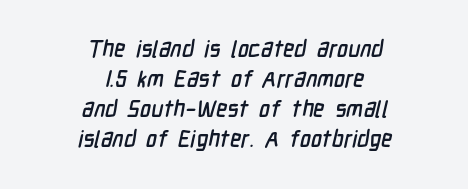
{"underline": "no", "align": "center", "line_spacing": "normal", "line_spacing_ratio": 1.31, "letter_spacing": "normal", "letter_spacing_em": 0.0, "glyph_px": 23}
